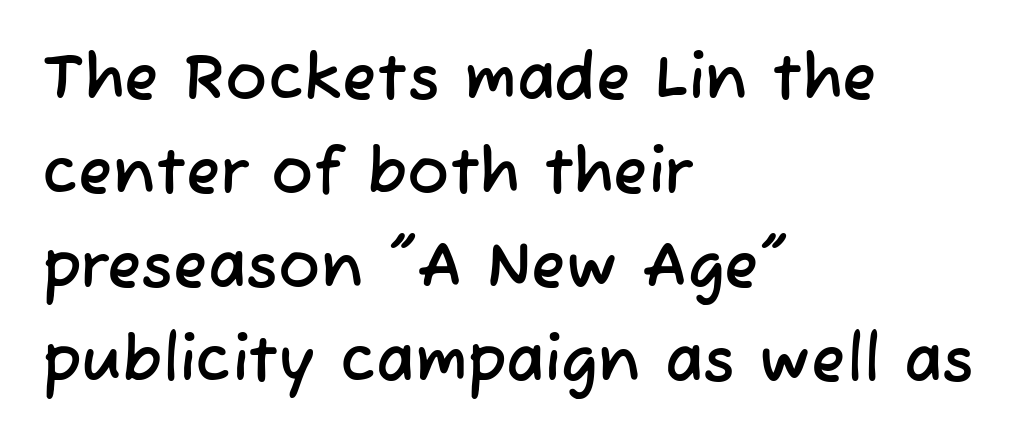
Q: Is the typeface a serif or a sans-serif typeface? A: Sans-serif.
Q: Is the text underlined? A: No.
Q: How is the paragraph aligned? A: Left-aligned.
Q: Is the spacing between letters normal or unusually wide? A: Normal.
Q: Is the spacing between lines tight, normal or loose? A: Normal.
Q: Width (condensed, normal, or wide)? A: Normal.
Q: Stroke contrast? A: Low.
Q: x-height? A: Medium.
Q: Monospaced? A: No.
